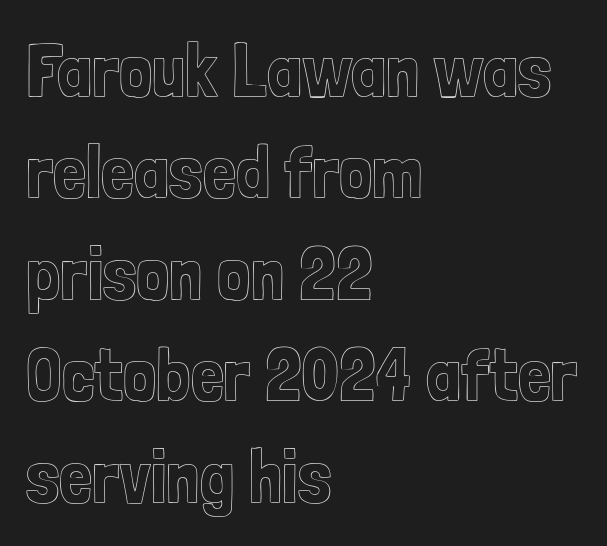
Q: Is the text italic (slanted)? A: No, it is upright.
Q: Is the text underlined? A: No.
Q: How is the paragraph aligned? A: Left-aligned.
Q: Is the spacing between letters normal or unusually wide? A: Normal.
Q: Is the spacing between lines tight, normal or loose? A: Normal.
Q: Width (condensed, normal, or wide)? A: Condensed.
Q: x-height? A: Medium.
Q: Monospaced? A: No.
